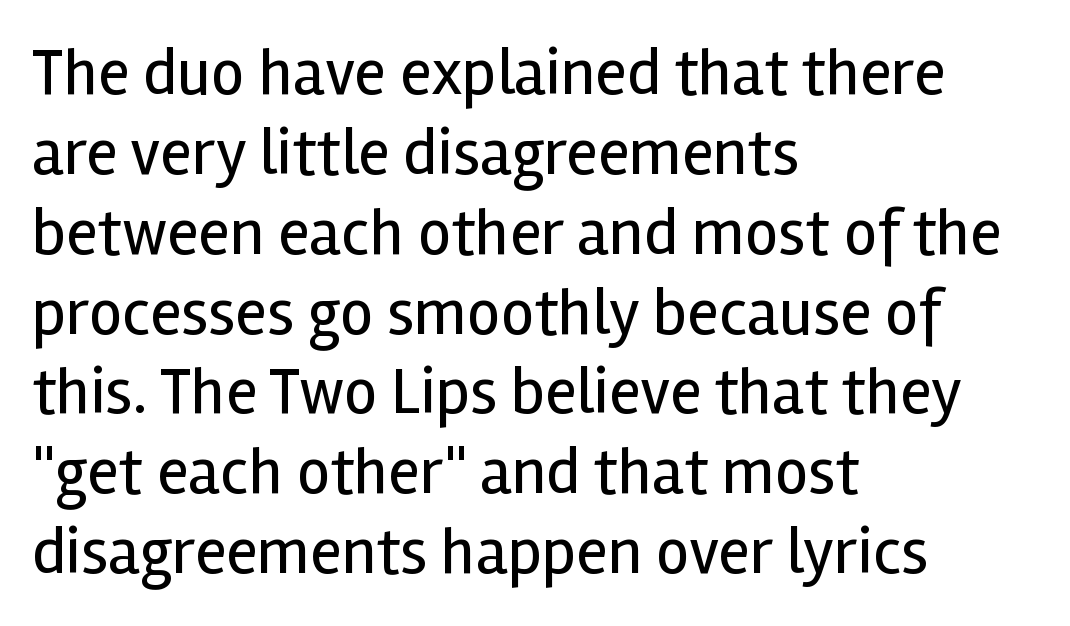
The image shows 66 px regular-weight sans-serif type, upright; set left-aligned, line spacing 1.21x, normal letter spacing, not underlined; a medium x-height.
